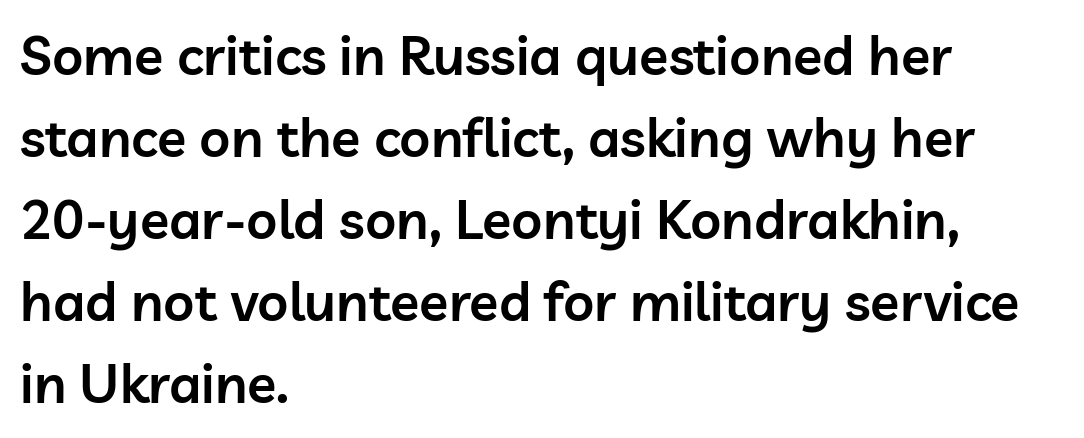
Letterform terminals end flat and unadorned throughout the passage. Looks like regular typesetting: each glyph gets only the width it needs. Compared with an ordinary text face, these strokes are moderately heavier — a semibold. Notice how descenders clear the ascenders below comfortably — that's standard leading. The typesetter chose a ragged-right arrangement here.
